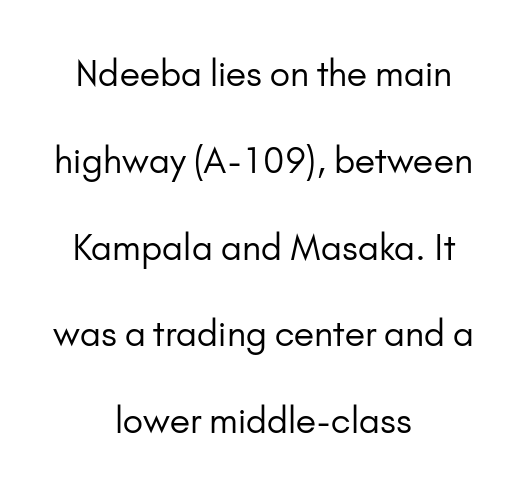
Q: Is the text bold? A: No.
Q: Is the text italic (slanted)? A: No, it is upright.
Q: Is the typeface a serif or a sans-serif typeface? A: Sans-serif.
Q: Is the text underlined? A: No.
Q: How is the paragraph aligned? A: Centered.
Q: Is the spacing between letters normal or unusually wide? A: Normal.
Q: Is the spacing between lines tight, normal or loose? A: Loose.
Q: Width (condensed, normal, or wide)? A: Normal.
Q: Stroke contrast? A: Low.
Q: x-height? A: Small.
Q: Monospaced? A: No.
